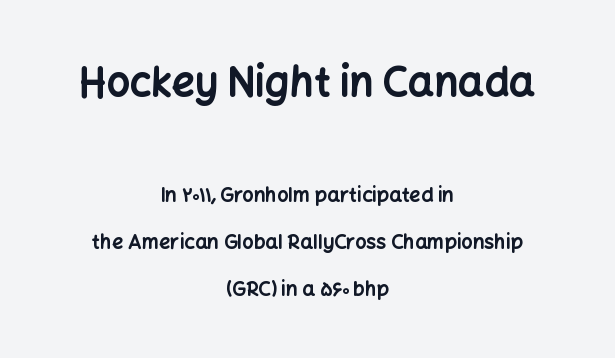
The image shows 41 px bold sans-serif type, upright; set centered, loose line spacing (2.35x), normal letter spacing, not underlined; the first (top) block is 2.05x larger; low stroke contrast and a medium x-height.
